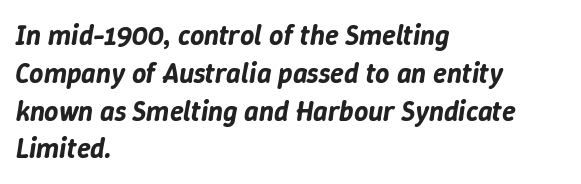
{"italic": "yes", "lean": "right", "slant_degrees": 9, "width": "normal", "stroke_contrast": "low", "x_height": "medium", "monospaced": "no", "underline": "no", "align": "left", "line_spacing": "normal", "line_spacing_ratio": 1.35, "letter_spacing": "normal", "letter_spacing_em": 0.0, "glyph_px": 28}
